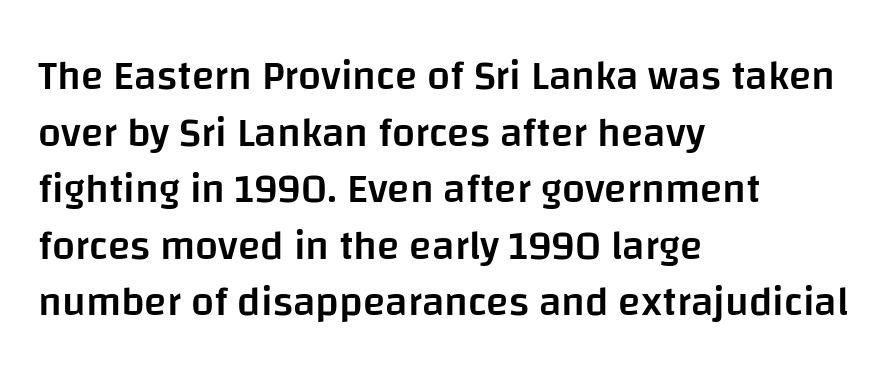
Q: Is the text bold? A: Semi-bold.
Q: Is the text italic (slanted)? A: No, it is upright.
Q: Is the typeface a serif or a sans-serif typeface? A: Sans-serif.
Q: Is the text underlined? A: No.
Q: How is the paragraph aligned? A: Left-aligned.
Q: Is the spacing between letters normal or unusually wide? A: Normal.
Q: Is the spacing between lines tight, normal or loose? A: Normal.
Q: Width (condensed, normal, or wide)? A: Normal.
Q: Stroke contrast? A: Low.
Q: x-height? A: Large.
Q: Monospaced? A: No.
